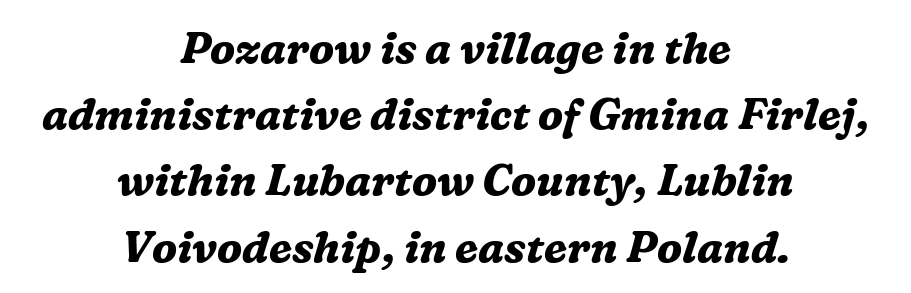
The image shows 43 px bold serif type, italic (leaning right); set centered, normal line spacing (1.54x), normal letter spacing, not underlined; medium stroke contrast and a medium x-height.
